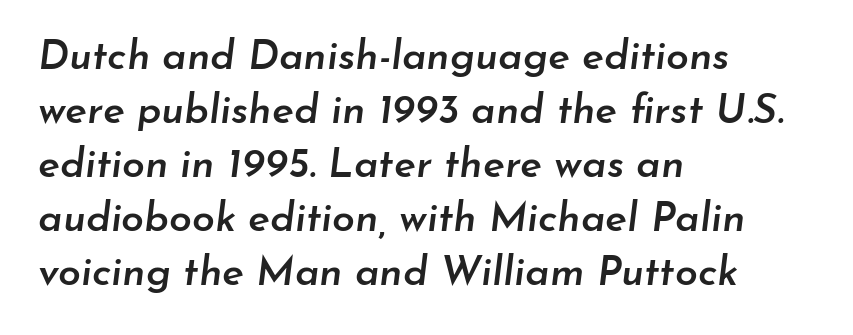
{"italic": "yes", "lean": "right", "slant_degrees": 7, "bold": "semi", "weight": "semibold", "width": "normal", "stroke_contrast": "low", "x_height": "small", "monospaced": "no", "underline": "no", "align": "left", "line_spacing": "normal", "line_spacing_ratio": 1.32, "letter_spacing": "normal", "letter_spacing_em": 0.0, "glyph_px": 41}
